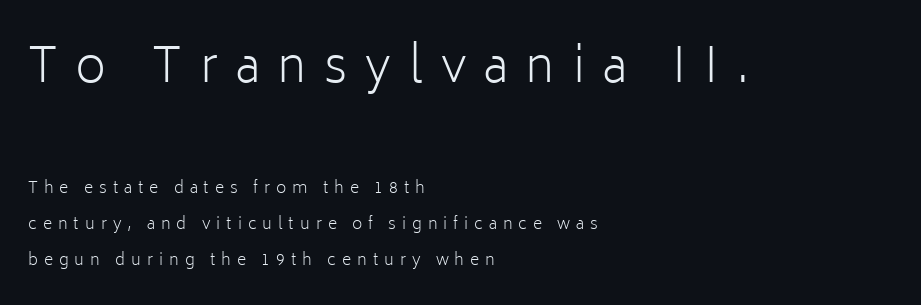
Stems and bowls with no extra thickness — not bold. In terms of leading, this rendering errs on the spacious side. The passage shown is typed in a proportional face where columns would drift. You can tell it's not italic because the verticals are truly vertical.
